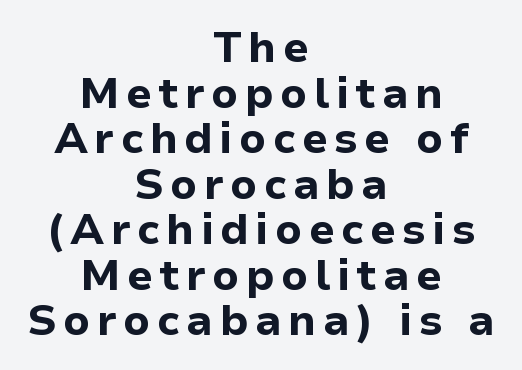
Q: Is the text bold? A: Yes.
Q: Is the text italic (slanted)? A: No, it is upright.
Q: Is the typeface a serif or a sans-serif typeface? A: Sans-serif.
Q: Is the text underlined? A: No.
Q: How is the paragraph aligned? A: Centered.
Q: Is the spacing between lines tight, normal or loose? A: Tight.
Q: Width (condensed, normal, or wide)? A: Normal.
Q: Stroke contrast? A: Low.
Q: x-height? A: Medium.
Q: Monospaced? A: No.
